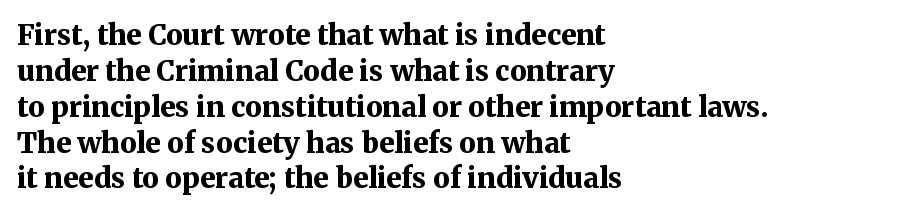
The rows are spaced the way most documents space them. Classification — serif. The face used here is proportionally spaced, like ordinary book or web type. Nobody touched the tracking dial on this one. Ascenders rise straight up at ninety degrees. Each line starts at the same left margin while the right side varies.
